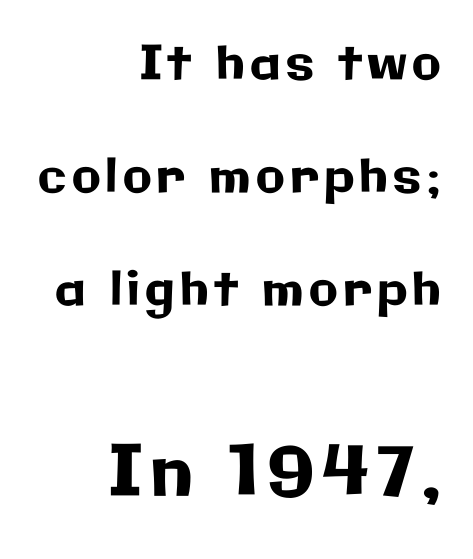
The glyphs in this specimen are sans serif. Unmarked baselines from the first word to the last. Rows of type keep a wide berth in the vertical direction. These lines are set flush right with a ragged left edge.
